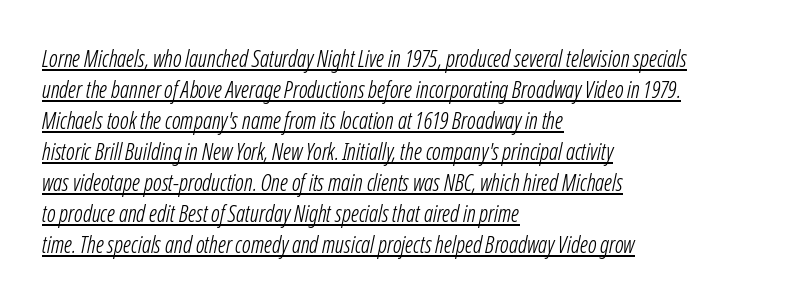
The image shows 23 px text type; set left-aligned, normal line spacing (1.35x), normal letter spacing, underlined.
